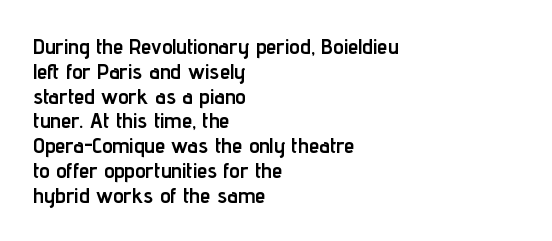
The image shows 21 px bold type, upright; set left-aligned, line spacing 1.18x, normal letter spacing, not underlined.
